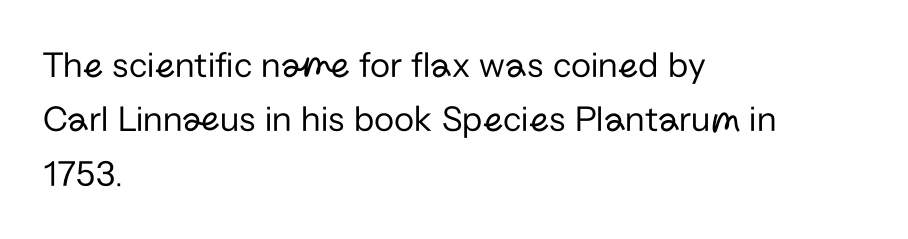
Is this a fixed-width face? No — the glyphs have proportional, varying widths. Bare-footed words on every line. Serifs: no, the terminals of the letterforms are clean. Default kerning and tracking; the words read as compact shapes. Notice how the stems are strictly vertical — no italics here.
